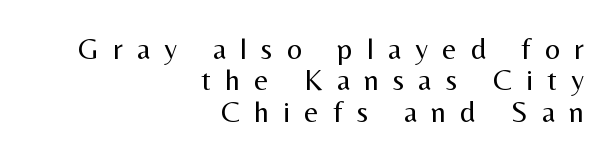
Q: Is the text bold? A: No.
Q: Is the text italic (slanted)? A: No, it is upright.
Q: Is the typeface a serif or a sans-serif typeface? A: Sans-serif.
Q: Is the text underlined? A: No.
Q: How is the paragraph aligned? A: Right-aligned.
Q: Is the spacing between letters normal or unusually wide? A: Unusually wide.
Q: Is the spacing between lines tight, normal or loose? A: Tight.
Q: Width (condensed, normal, or wide)? A: Normal.
Q: Stroke contrast? A: Medium.
Q: x-height? A: Medium.
Q: Monospaced? A: No.
